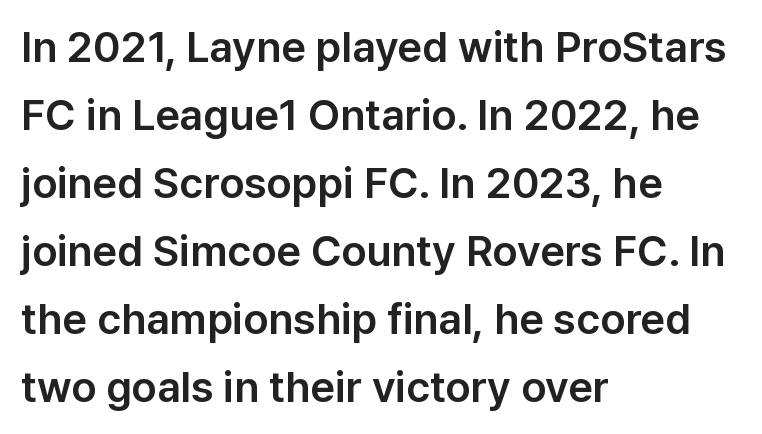
The typeface chosen for these lines omits serifs. A typesetter would call this leading conventional body-copy spacing. Quick note: underline off. The ragged edge is on the right, which tells us the setting is flush left. These lines keep a tight, regular rhythm from letter to letter.
